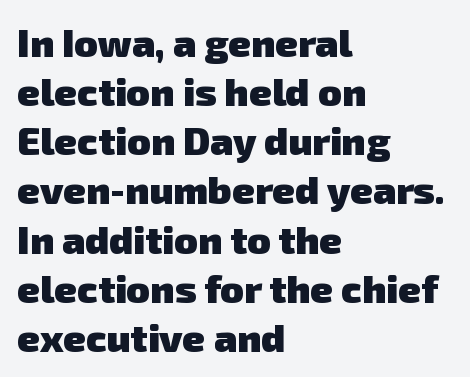
Q: Is the text bold? A: Yes.
Q: Is the typeface a serif or a sans-serif typeface? A: Sans-serif.
Q: Is the text underlined? A: No.
Q: How is the paragraph aligned? A: Left-aligned.
Q: Is the spacing between letters normal or unusually wide? A: Normal.
Q: Is the spacing between lines tight, normal or loose? A: Normal.
Q: Width (condensed, normal, or wide)? A: Normal.
Q: Stroke contrast? A: Low.
Q: x-height? A: Medium.
Q: Monospaced? A: No.
